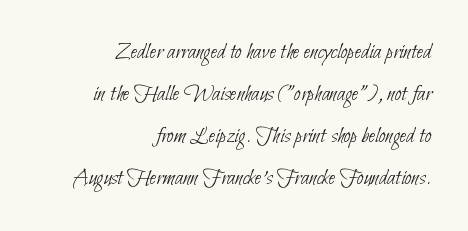
Each row of text sits above clean, open space. These lines keep a tight, regular rhythm from letter to letter. The ragged edge is on the left, which tells us the setting is flush right. Stroke mass is kept to a normal reading level or below.
